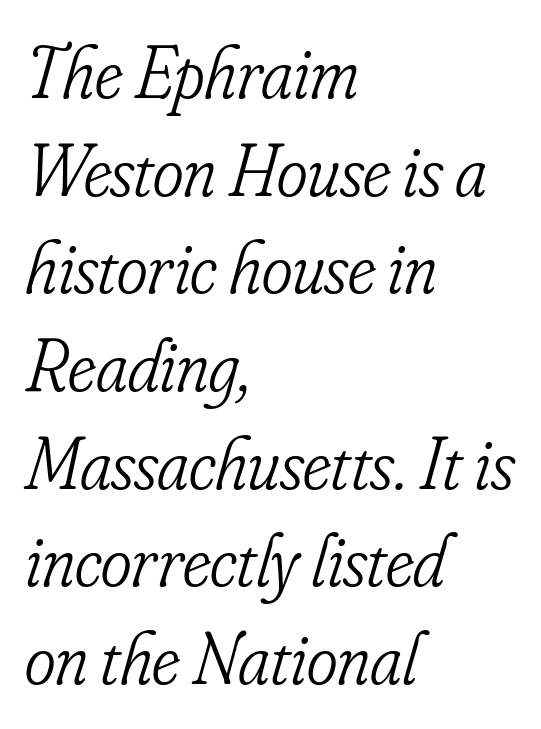
The image shows 74 px light, condensed serif type, italic (leaning right); set left-aligned, normal line spacing (1.32x), normal letter spacing, not underlined; low stroke contrast and a small x-height.
